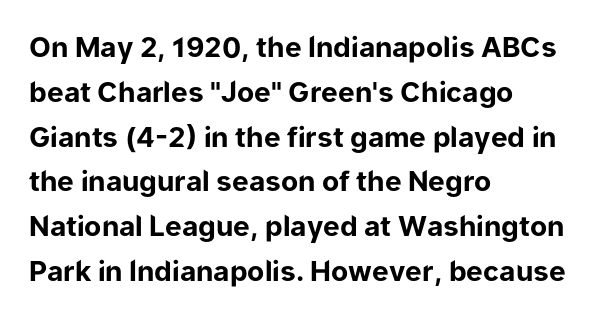
The image shows 28 px bold sans-serif type, upright; set left-aligned, normal line spacing (1.6x), normal letter spacing, not underlined; low stroke contrast and a medium x-height.
